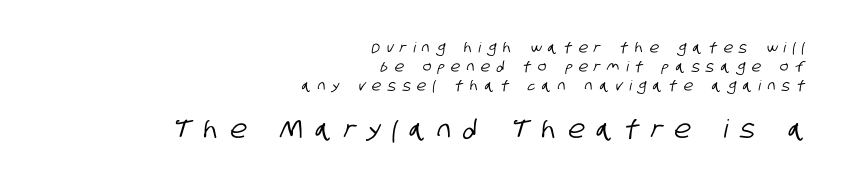
Q: Is the text underlined? A: No.
Q: How is the paragraph aligned? A: Right-aligned.
Q: Is the spacing between letters normal or unusually wide? A: Unusually wide.
Q: Is the spacing between lines tight, normal or loose? A: Normal.
Q: Which block of text is set in a larger size, the first (top) or the second (bottom)? A: The second (bottom) one.
